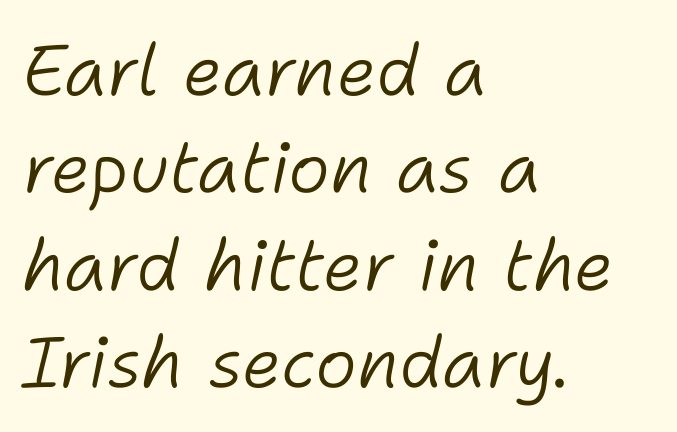
The image shows 71 px light type, italic (leaning right); set left-aligned, normal line spacing (1.37x), normal letter spacing, not underlined; low stroke contrast and a medium x-height.
